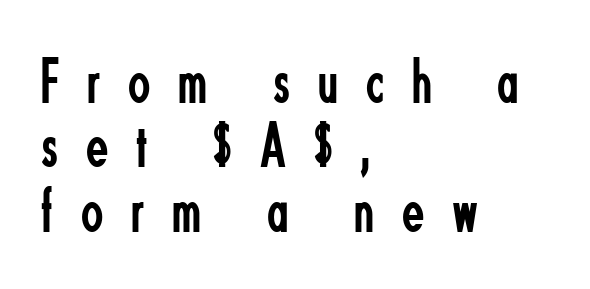
Q: Is the text bold? A: No.
Q: Is the text italic (slanted)? A: No, it is upright.
Q: Is the typeface a serif or a sans-serif typeface? A: Sans-serif.
Q: Is the text underlined? A: No.
Q: How is the paragraph aligned? A: Left-aligned.
Q: Is the spacing between letters normal or unusually wide? A: Unusually wide.
Q: Is the spacing between lines tight, normal or loose? A: Tight.
Q: Width (condensed, normal, or wide)? A: Condensed.
Q: Stroke contrast? A: Low.
Q: x-height? A: Small.
Q: Monospaced? A: No.
